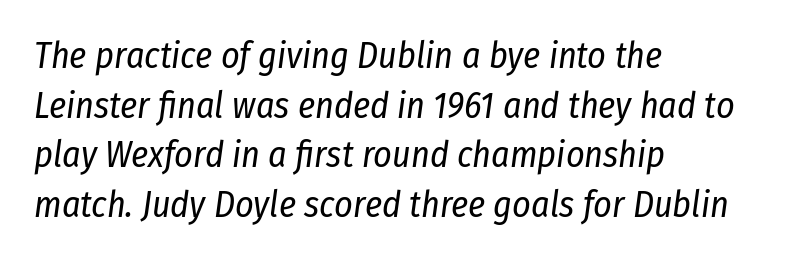
Q: Is the text bold? A: No.
Q: Is the text italic (slanted)? A: Yes, it leans right by about 8 degrees.
Q: Is the text underlined? A: No.
Q: How is the paragraph aligned? A: Left-aligned.
Q: Is the spacing between letters normal or unusually wide? A: Normal.
Q: Is the spacing between lines tight, normal or loose? A: Normal.
Q: Width (condensed, normal, or wide)? A: Condensed.
Q: Stroke contrast? A: Low.
Q: x-height? A: Medium.
Q: Monospaced? A: No.
